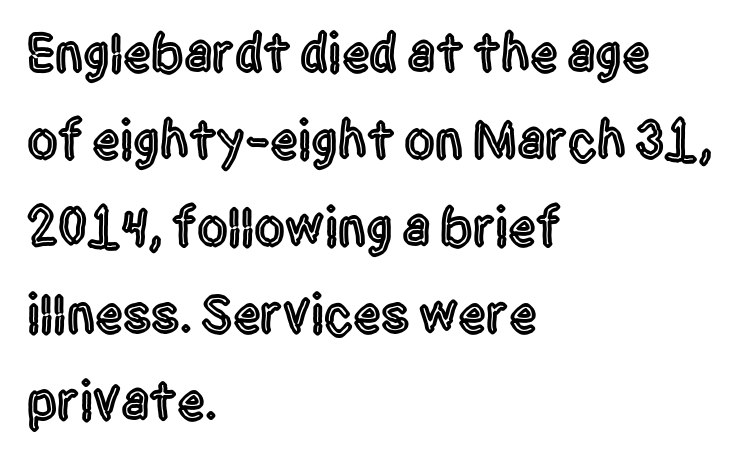
Does the type have serifs? No, each stem ends abruptly. Each new line begins a customary step beneath the previous one. This sample uses plain, unmodified letter spacing. These lines stack with their left ends in a neat column. A typesetter would call this proportional, since set widths differ per character.
